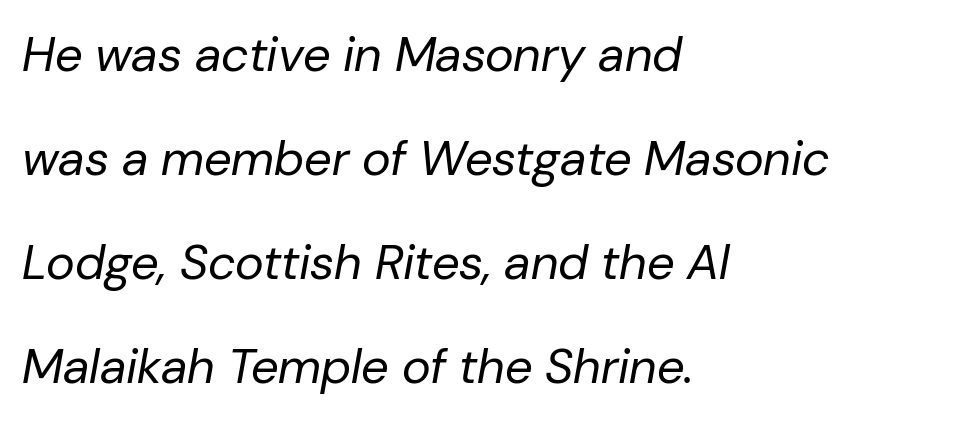
{"italic": "yes", "lean": "right", "slant_degrees": 10, "bold": "no", "weight": "regular", "width": "normal", "stroke_contrast": "low", "x_height": "medium", "monospaced": "no", "underline": "no", "align": "left", "line_spacing": "loose", "line_spacing_ratio": 2.12, "letter_spacing": "normal", "letter_spacing_em": 0.0, "glyph_px": 49}
